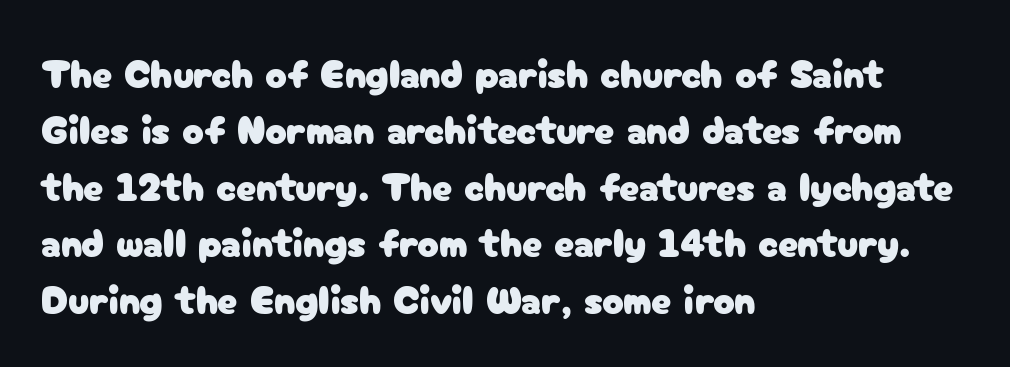
{"serif": "no", "italic": "no", "width": "normal", "stroke_contrast": "low", "x_height": "medium", "monospaced": "no", "underline": "no", "align": "left", "line_spacing": "normal", "line_spacing_ratio": 1.41, "letter_spacing": "normal", "letter_spacing_em": 0.0, "glyph_px": 40}
